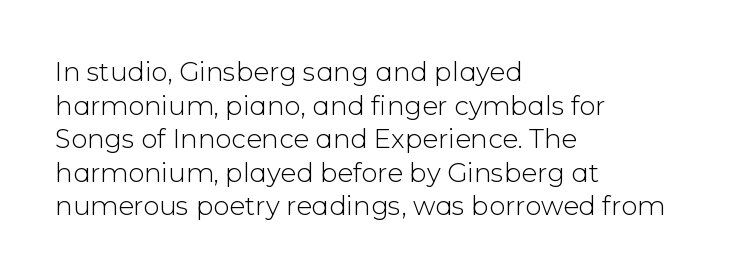
{"italic": "no", "bold": "no", "underline": "no", "align": "left", "line_spacing": "normal", "line_spacing_ratio": 1.29, "letter_spacing": "normal", "letter_spacing_em": 0.0, "glyph_px": 26}
